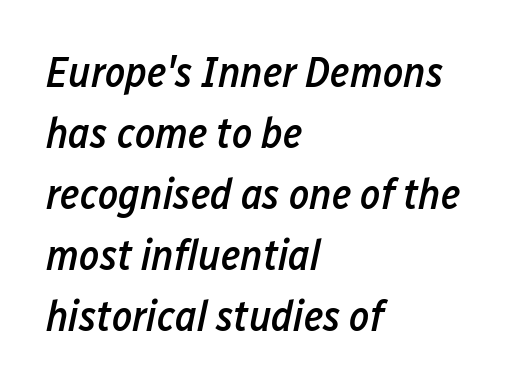
Q: Is the text bold? A: Semi-bold.
Q: Is the text italic (slanted)? A: Yes, it leans right by about 12 degrees.
Q: Is the text underlined? A: No.
Q: How is the paragraph aligned? A: Left-aligned.
Q: Is the spacing between letters normal or unusually wide? A: Normal.
Q: Is the spacing between lines tight, normal or loose? A: Normal.
Q: Width (condensed, normal, or wide)? A: Condensed.
Q: Stroke contrast? A: Low.
Q: x-height? A: Medium.
Q: Monospaced? A: No.
